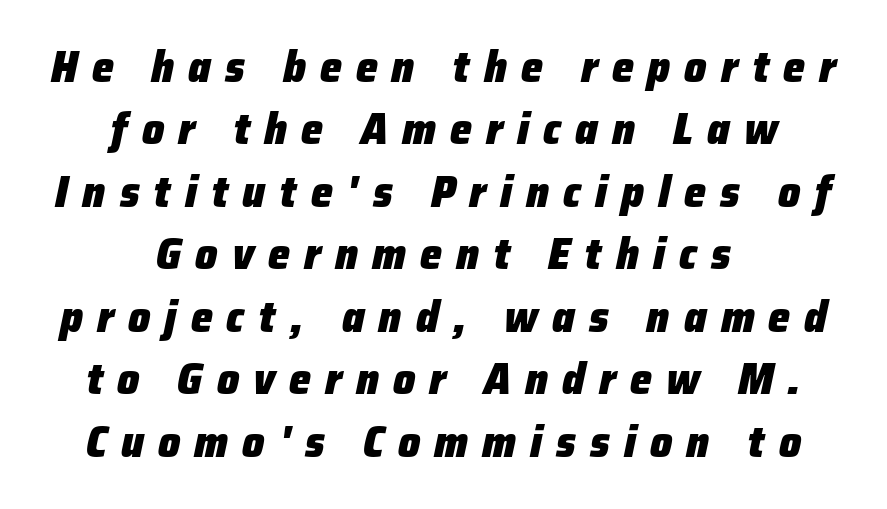
{"italic": "yes", "lean": "right", "slant_degrees": 12, "bold": "yes", "weight": "heavy", "width": "normal", "stroke_contrast": "low", "x_height": "medium", "monospaced": "no", "underline": "no", "align": "center", "line_spacing": "normal", "line_spacing_ratio": 1.42, "letter_spacing": "wide", "letter_spacing_em": 0.32, "glyph_px": 44}
